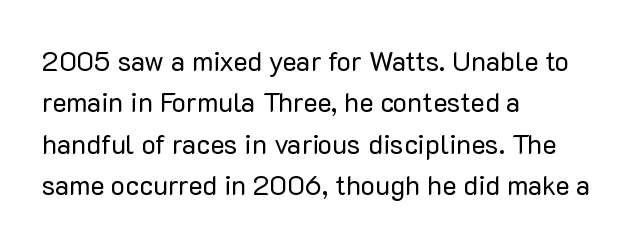
In terms of leading, this rendering sits right in the middle. The lettering stays uniformly vertical, giving the passage a roman look. Decoration check: the copy has no underline. The passage shown is not bold in any degree. How are the letters spaced? Ordinarily, with no added tracking.
